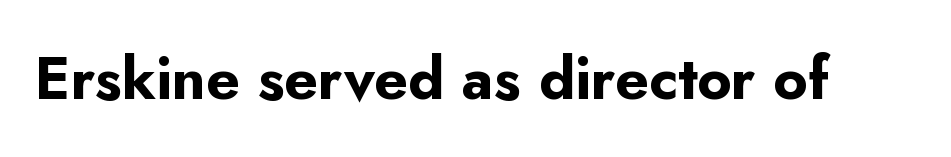
You could not count columns in this text — the font is proportionally spaced. The strip under each line holds only bare page. No italicization has been applied; the sample stays upright. Letter spacing: default. Strokes here are thick enough to call this a true bold.
